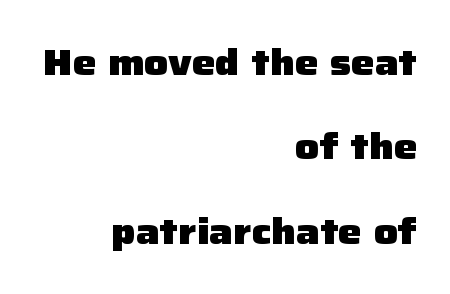
{"serif": "no", "italic": "no", "bold": "yes", "weight": "heavy", "width": "normal", "stroke_contrast": "low", "x_height": "medium", "monospaced": "no", "underline": "no", "align": "right", "line_spacing": "loose", "line_spacing_ratio": 2.28, "letter_spacing": "normal", "letter_spacing_em": 0.0, "glyph_px": 37}
